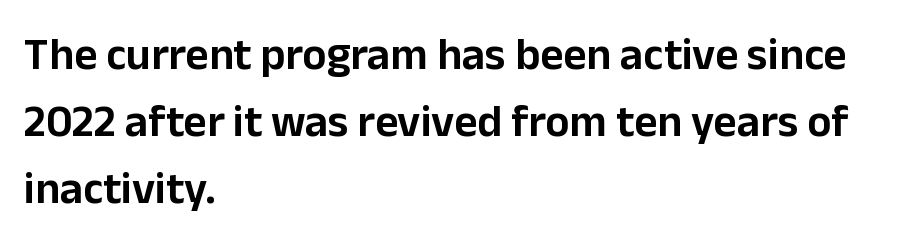
{"serif": "no", "italic": "no", "width": "normal", "stroke_contrast": "low", "x_height": "medium", "monospaced": "no", "underline": "no", "align": "left", "line_spacing": "normal", "line_spacing_ratio": 1.49, "letter_spacing": "normal", "letter_spacing_em": 0.0, "glyph_px": 45}
